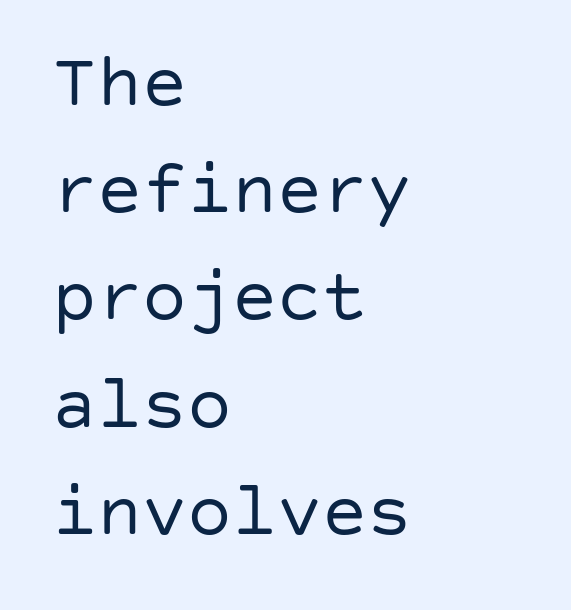
{"serif": "no", "italic": "no", "bold": "no", "weight": "regular", "width": "normal", "stroke_contrast": "low", "x_height": "large", "underline": "no", "align": "left", "line_spacing": "normal", "line_spacing_ratio": 1.43, "letter_spacing": "normal", "letter_spacing_em": 0.0, "glyph_px": 75}
